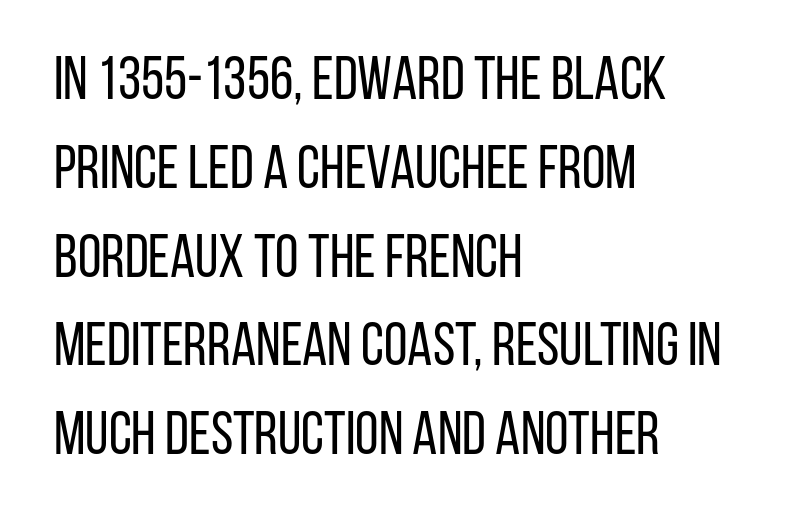
{"serif": "no", "italic": "no", "bold": "no", "weight": "regular", "width": "condensed", "stroke_contrast": "low", "x_height": "large", "monospaced": "no", "underline": "no", "align": "left", "line_spacing": "normal", "line_spacing_ratio": 1.48, "letter_spacing": "normal", "letter_spacing_em": 0.0, "glyph_px": 60}
